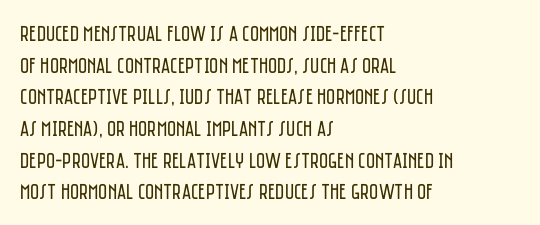
The image shows 22 px text type, upright; set left-aligned, normal line spacing (1.44x), normal letter spacing, not underlined.
